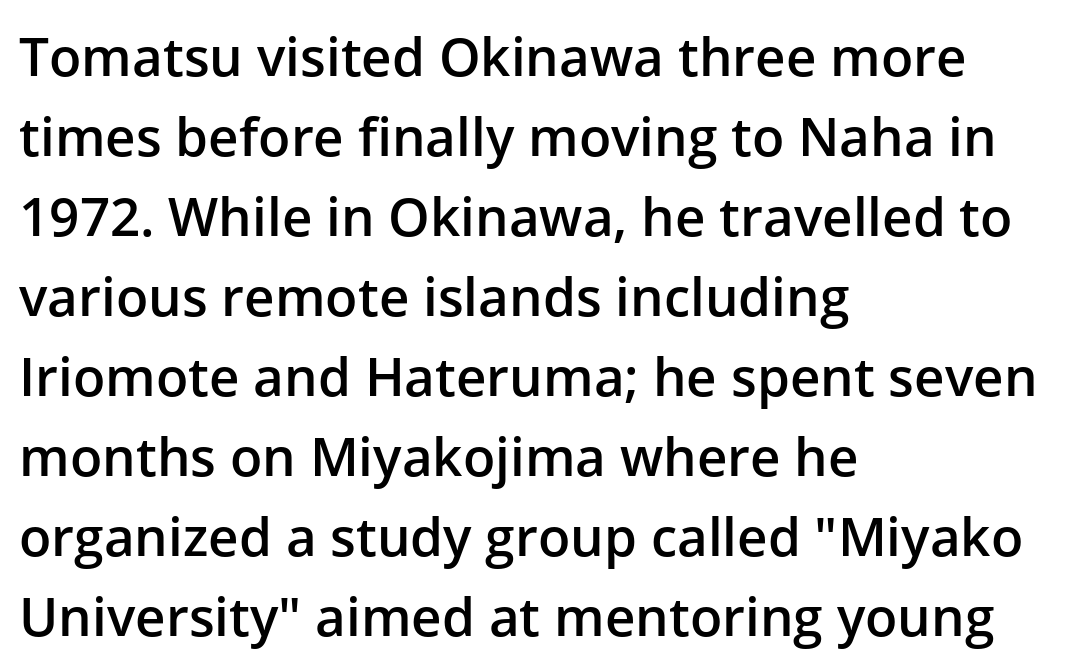
{"serif": "no", "italic": "no", "bold": "semi", "weight": "semibold", "width": "normal", "stroke_contrast": "low", "x_height": "medium", "monospaced": "no", "underline": "no", "align": "left", "line_spacing": "normal", "line_spacing_ratio": 1.51, "letter_spacing": "normal", "letter_spacing_em": 0.0, "glyph_px": 53}
